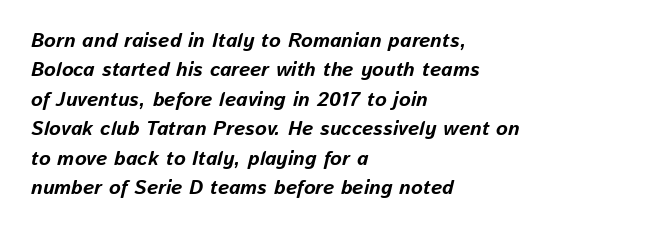
{"italic": "yes", "lean": "right", "slant_degrees": 13, "bold": "yes", "underline": "no", "align": "left", "line_spacing": "normal", "line_spacing_ratio": 1.47, "letter_spacing": "normal", "letter_spacing_em": 0.0, "glyph_px": 20}
